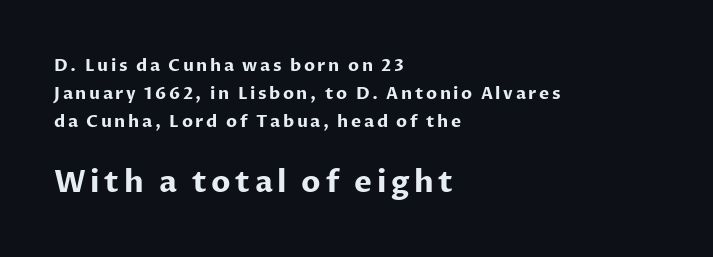
Q: Is the text bold? A: Yes.
Q: Is the text italic (slanted)? A: No, it is upright.
Q: Is the typeface a serif or a sans-serif typeface? A: Sans-serif.
Q: Is the text underlined? A: No.
Q: How is the paragraph aligned? A: Left-aligned.
Q: Is the spacing between lines tight, normal or loose? A: Normal.
Q: Which block of text is set in a larger size, the first (top) or the second (bottom)? A: The second (bottom) one.
Q: Width (condensed, normal, or wide)? A: Normal.
Q: Stroke contrast? A: Low.
Q: x-height? A: Medium.
Q: Monospaced? A: No.
